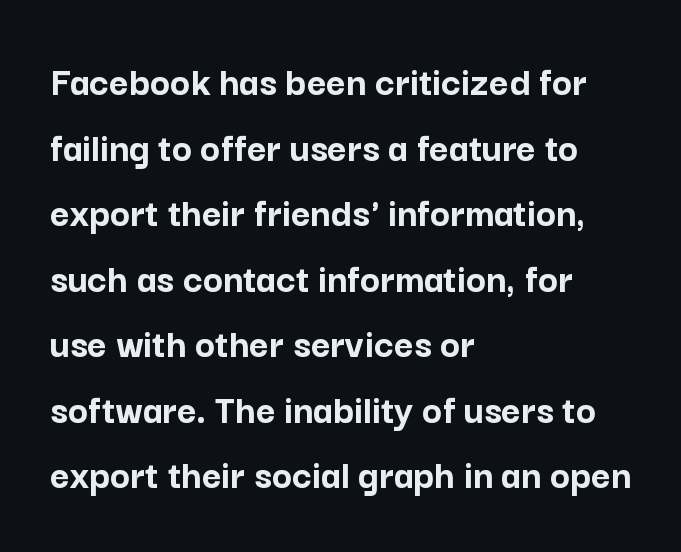
{"serif": "no", "italic": "no", "bold": "yes", "weight": "semibold", "width": "normal", "stroke_contrast": "low", "x_height": "medium", "monospaced": "no", "underline": "no", "align": "left", "line_spacing": "normal", "line_spacing_ratio": 1.56, "letter_spacing": "normal", "letter_spacing_em": 0.0, "glyph_px": 42}
